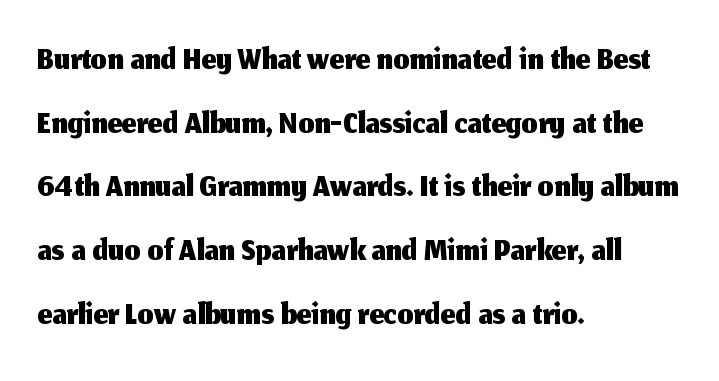
The image shows 51 px sans-serif type, upright; set left-aligned, normal line spacing (1.25x), normal letter spacing, not underlined; medium stroke contrast and a medium x-height.
